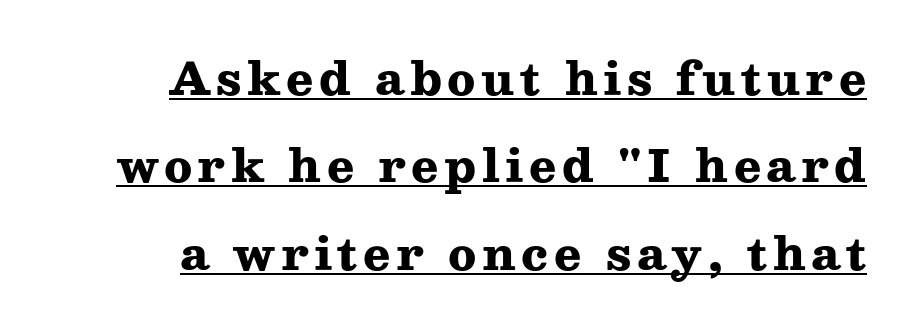
Q: Is the text bold? A: Yes.
Q: Is the text italic (slanted)? A: No, it is upright.
Q: Is the typeface a serif or a sans-serif typeface? A: Serif.
Q: Is the text underlined? A: Yes.
Q: How is the paragraph aligned? A: Right-aligned.
Q: Is the spacing between lines tight, normal or loose? A: Loose.
Q: Width (condensed, normal, or wide)? A: Wide.
Q: Stroke contrast? A: Medium.
Q: x-height? A: Medium.
Q: Monospaced? A: No.
